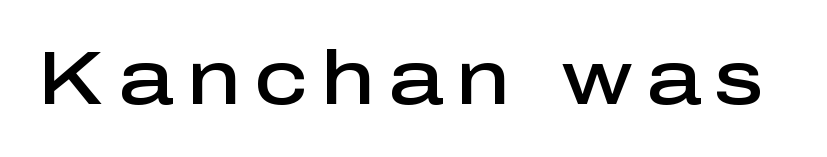
{"serif": "no", "italic": "no", "bold": "semi", "weight": "semibold", "width": "normal", "stroke_contrast": "low", "x_height": "medium", "monospaced": "no", "underline": "no", "glyph_px": 76}
